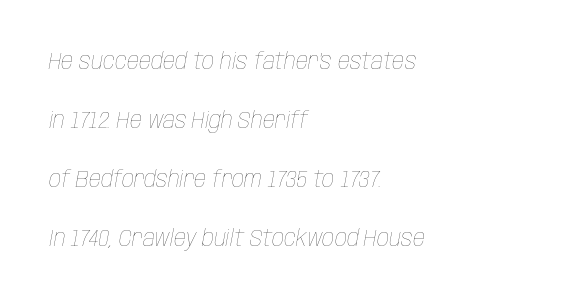
Q: Is the text bold? A: No.
Q: Is the text italic (slanted)? A: Yes, it leans right by about 10 degrees.
Q: Is the text underlined? A: No.
Q: How is the paragraph aligned? A: Left-aligned.
Q: Is the spacing between letters normal or unusually wide? A: Normal.
Q: Is the spacing between lines tight, normal or loose? A: Loose.
